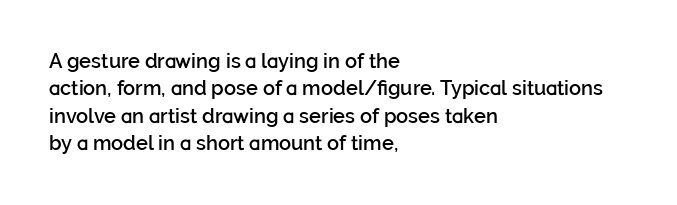
The image shows 20 px text type, upright; set left-aligned, normal line spacing (1.37x), normal letter spacing, not underlined.
